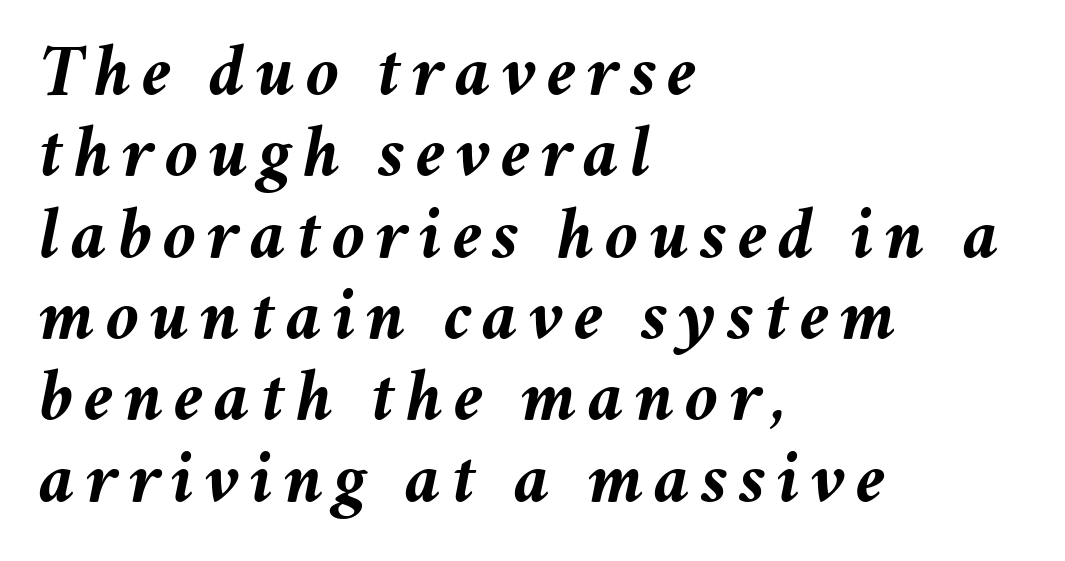
Q: Is the text bold? A: Yes.
Q: Is the text italic (slanted)? A: Yes, it leans right by about 11 degrees.
Q: Is the text underlined? A: No.
Q: How is the paragraph aligned? A: Left-aligned.
Q: Is the spacing between lines tight, normal or loose? A: Tight.
Q: Width (condensed, normal, or wide)? A: Normal.
Q: Stroke contrast? A: Medium.
Q: x-height? A: Medium.
Q: Monospaced? A: No.
